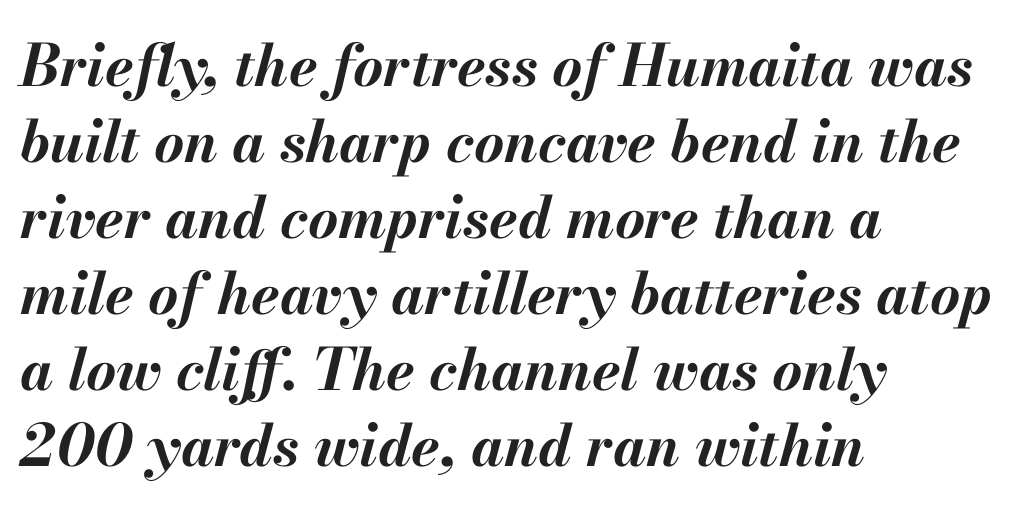
{"italic": "yes", "lean": "right", "slant_degrees": 13, "bold": "yes", "weight": "bold", "width": "normal", "stroke_contrast": "medium", "x_height": "small", "monospaced": "no", "underline": "no", "align": "left", "line_spacing": "normal", "line_spacing_ratio": 1.31, "letter_spacing": "normal", "letter_spacing_em": 0.0, "glyph_px": 58}
